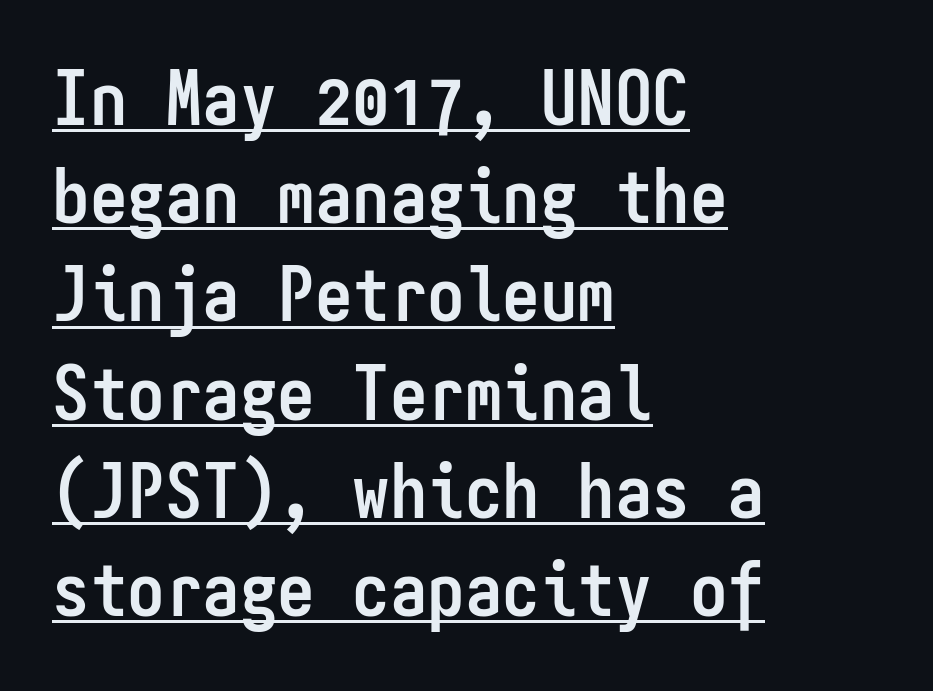
The image shows 75 px semibold, condensed sans-serif type, upright, monospaced; set left-aligned, normal line spacing (1.31x), normal letter spacing, underlined; low stroke contrast and a medium x-height.
